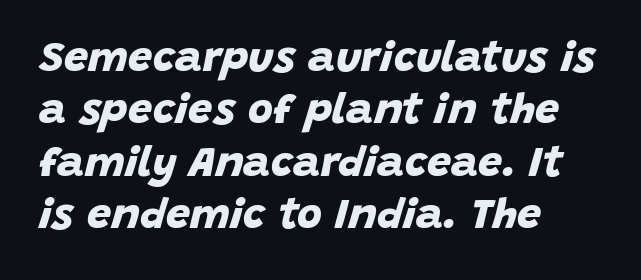
{"serif": "no", "bold": "yes", "weight": "bold", "width": "normal", "stroke_contrast": "low", "x_height": "large", "monospaced": "no", "underline": "no", "align": "left", "line_spacing_ratio": 1.22, "letter_spacing": "normal", "letter_spacing_em": 0.0, "glyph_px": 43}
